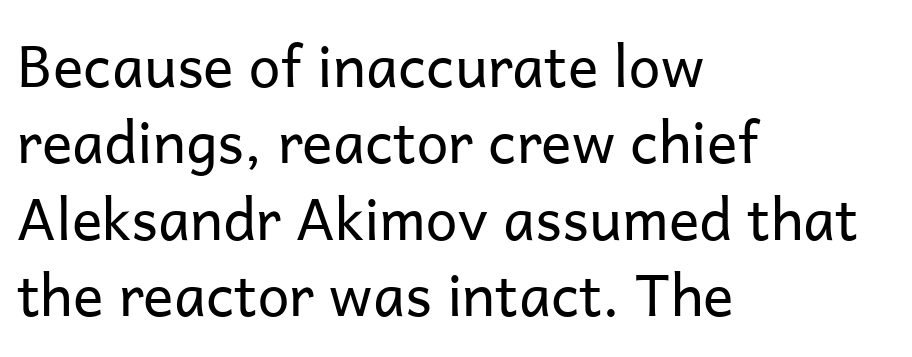
The image shows 57 px regular-weight sans-serif type, upright; set left-aligned, normal line spacing (1.34x), normal letter spacing, not underlined; low stroke contrast and a medium x-height.
